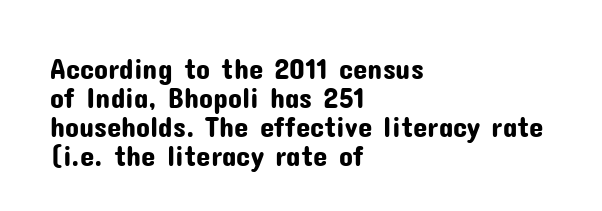
The image shows 29 px sans-serif type, upright; set left-aligned, tight line spacing (1.0x), normal letter spacing, not underlined; low stroke contrast and a medium x-height.
